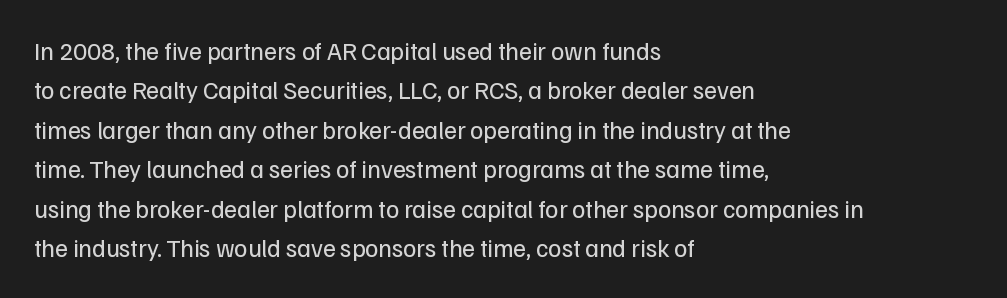
{"italic": "no", "bold": "no", "underline": "no", "align": "left", "line_spacing": "normal", "line_spacing_ratio": 1.58, "letter_spacing": "normal", "letter_spacing_em": 0.0, "glyph_px": 25}
